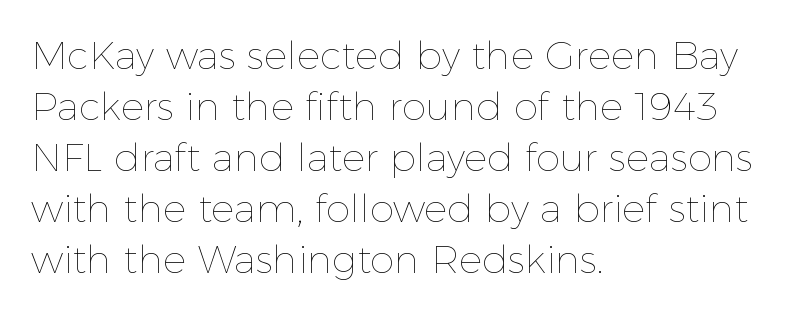
The image shows 39 px thin type, upright; set left-aligned, normal line spacing (1.31x), normal letter spacing, not underlined; a medium x-height.
